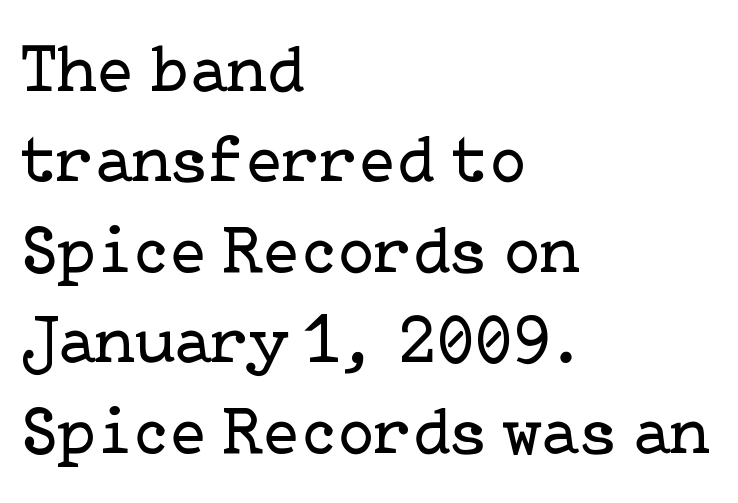
Each letter's strokes conclude with small projecting serifs. Is the block centered? No — it sits flush against the left margin. This rendering features lettering with no underline. Here the glyphs are tracked normally, forming tight word shapes.
